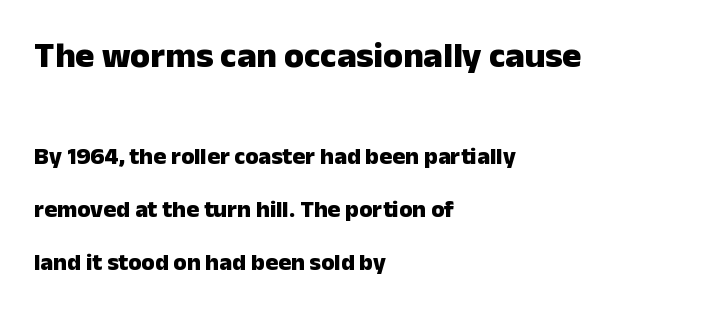
The image shows 36 px heavy sans-serif type, upright; set left-aligned, loose line spacing (2.2x), normal letter spacing, not underlined; the first (top) block is 1.5x larger; low stroke contrast and a medium x-height.
